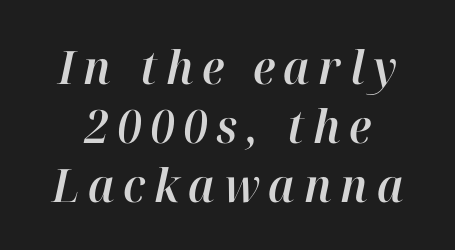
{"italic": "yes", "lean": "right", "slant_degrees": 12, "width": "normal", "stroke_contrast": "high", "x_height": "medium", "monospaced": "no", "underline": "no", "line_spacing": "normal", "line_spacing_ratio": 1.28, "glyph_px": 46}
